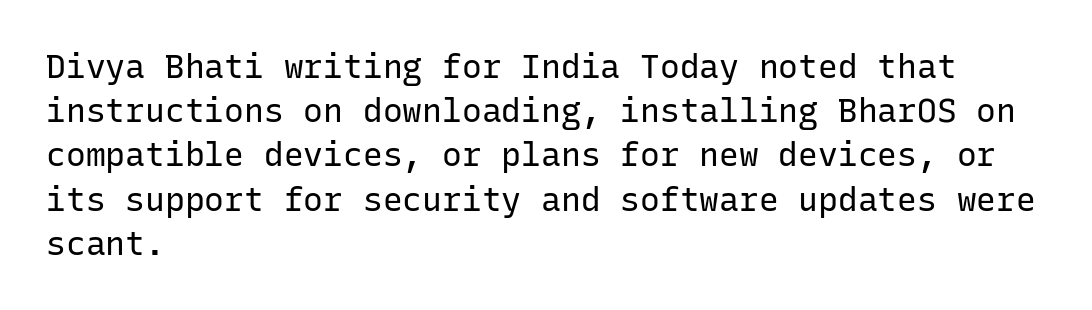
Q: Is the text bold? A: No.
Q: Is the text italic (slanted)? A: No, it is upright.
Q: Is the typeface a serif or a sans-serif typeface? A: Sans-serif.
Q: Is the text underlined? A: No.
Q: How is the paragraph aligned? A: Left-aligned.
Q: Is the spacing between letters normal or unusually wide? A: Normal.
Q: Is the spacing between lines tight, normal or loose? A: Normal.
Q: Width (condensed, normal, or wide)? A: Normal.
Q: Stroke contrast? A: Low.
Q: x-height? A: Medium.
Q: Monospaced? A: Yes.
